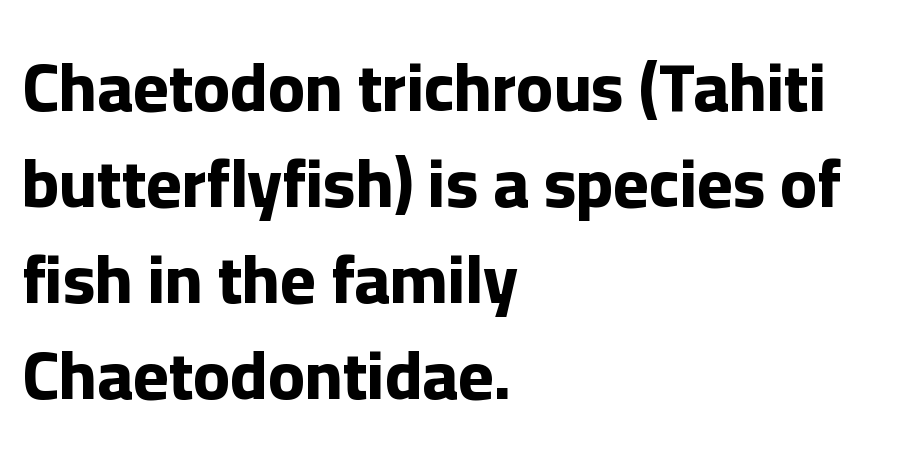
The image shows 68 px bold sans-serif type, upright; set left-aligned, normal line spacing (1.41x), normal letter spacing, not underlined; low stroke contrast and a medium x-height.
